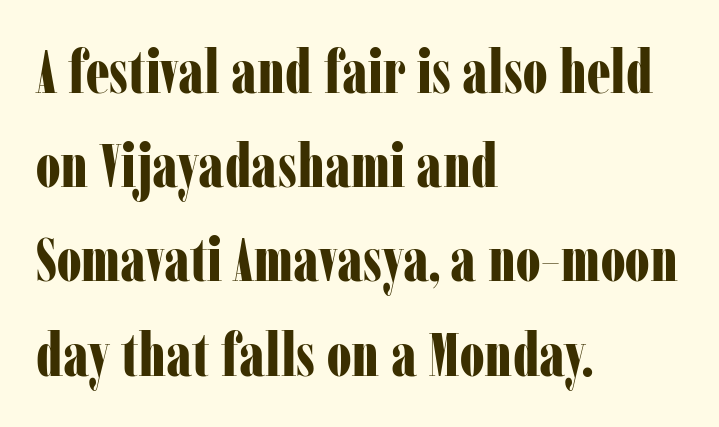
Q: Is the text bold? A: Yes.
Q: Is the text italic (slanted)? A: No, it is upright.
Q: Is the typeface a serif or a sans-serif typeface? A: Serif.
Q: Is the text underlined? A: No.
Q: How is the paragraph aligned? A: Left-aligned.
Q: Is the spacing between letters normal or unusually wide? A: Normal.
Q: Is the spacing between lines tight, normal or loose? A: Normal.
Q: Width (condensed, normal, or wide)? A: Condensed.
Q: Stroke contrast? A: Low.
Q: x-height? A: Medium.
Q: Monospaced? A: No.
